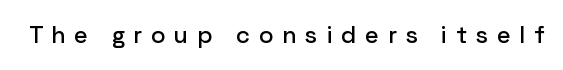
Q: Is the text italic (slanted)? A: No, it is upright.
Q: Is the text underlined? A: No.
Q: Is the spacing between letters normal or unusually wide? A: Unusually wide.
